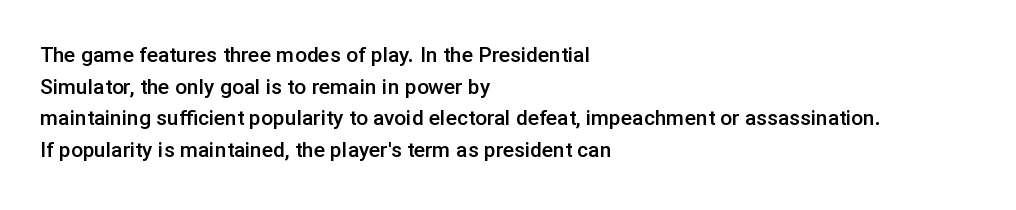
The image shows 21 px text type, upright; set left-aligned, normal line spacing (1.51x), normal letter spacing, not underlined.
